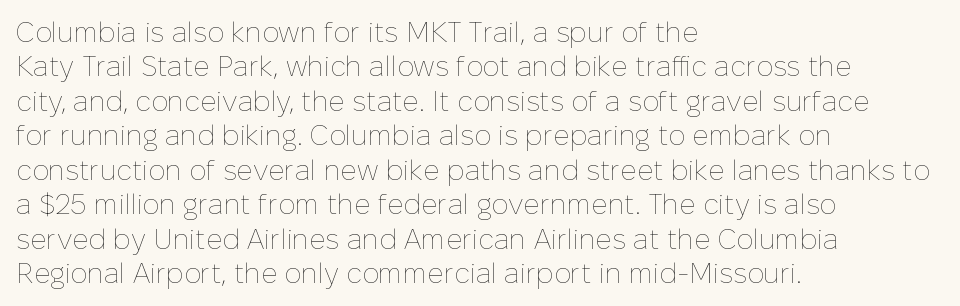
The image shows 28 px thin type, upright; set left-aligned, line spacing 1.23x, normal letter spacing, not underlined; low stroke contrast and a medium x-height.
